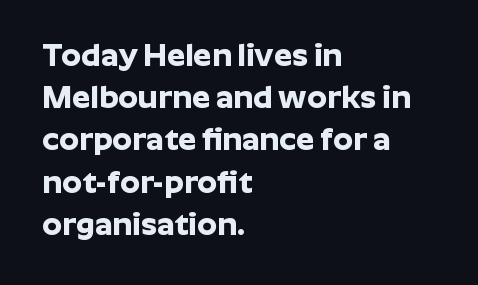
Bold? Absolutely — the strokes are thick and heavy. This sample has the flowing, uneven cadence of proportional lettering. The rendering shows plain stroke endings on the letterforms — a sans-serif design. This sample is left-justified, so line endings fall wherever the words run out.
